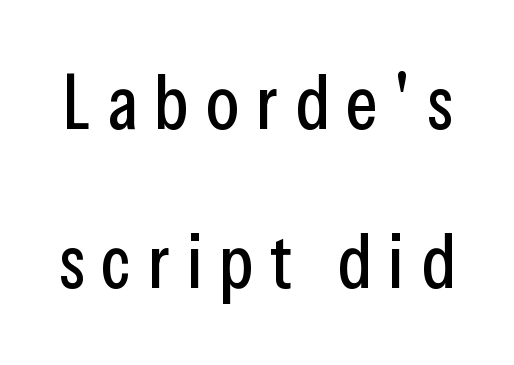
Q: Is the text italic (slanted)? A: No, it is upright.
Q: Is the typeface a serif or a sans-serif typeface? A: Sans-serif.
Q: Is the text underlined? A: No.
Q: Is the spacing between letters normal or unusually wide? A: Unusually wide.
Q: Is the spacing between lines tight, normal or loose? A: Loose.
Q: Width (condensed, normal, or wide)? A: Condensed.
Q: Stroke contrast? A: Low.
Q: x-height? A: Medium.
Q: Monospaced? A: No.
